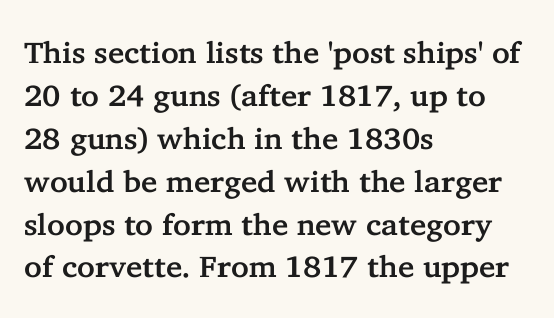
The image shows 30 px serif type, upright; set left-aligned, normal line spacing (1.43x), normal letter spacing, not underlined; low stroke contrast and a medium x-height.
